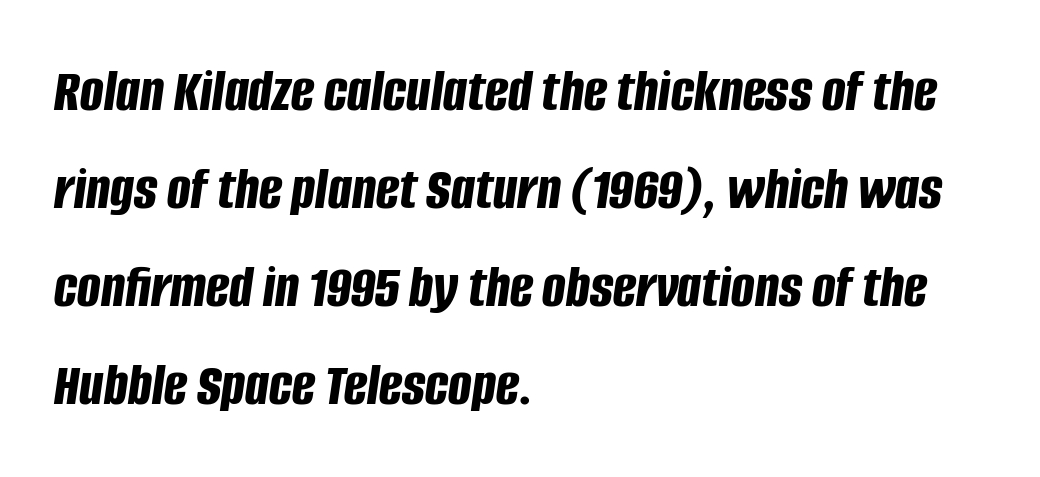
The strip under each line holds only bare page. The whole block is typeset with a tilt. Typesetter's note: full bold, strokes at maximum text heaviness. The rendering uses natural spacing where letterforms have individual widths. Leading: standard. The lines in this sample share a left origin and differ only in where they stop.
